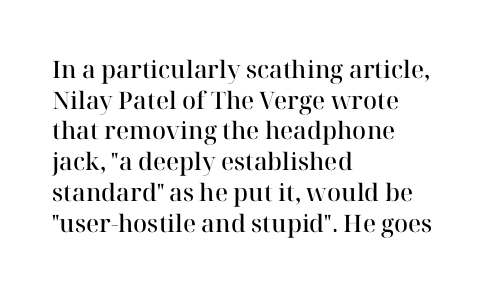
{"italic": "no", "bold": "semi", "underline": "no", "align": "left", "line_spacing": "normal", "line_spacing_ratio": 1.28, "letter_spacing": "normal", "letter_spacing_em": 0.0, "glyph_px": 24}
